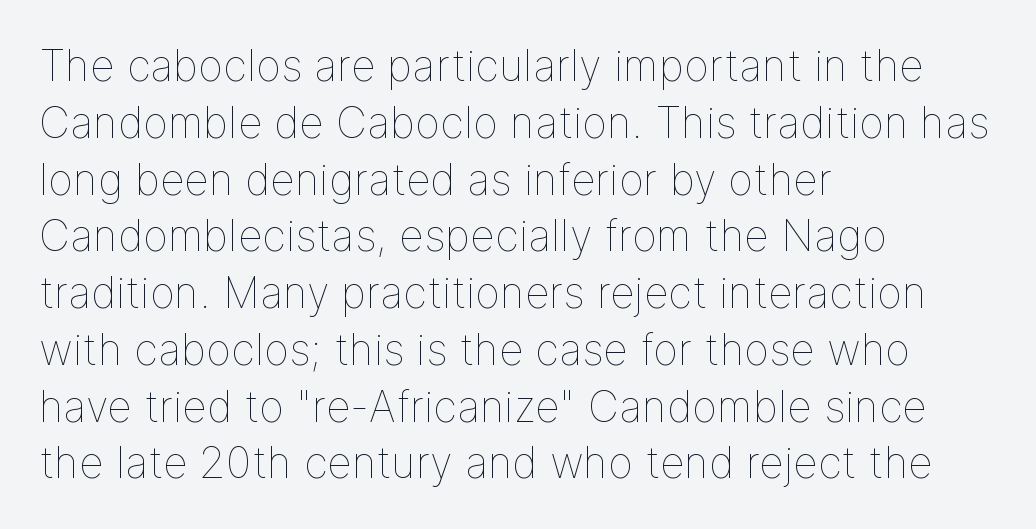
{"italic": "no", "bold": "no", "weight": "thin", "width": "normal", "stroke_contrast": "low", "x_height": "medium", "monospaced": "no", "underline": "no", "align": "left", "line_spacing": "normal", "line_spacing_ratio": 1.32, "letter_spacing": "normal", "letter_spacing_em": 0.0, "glyph_px": 43}
